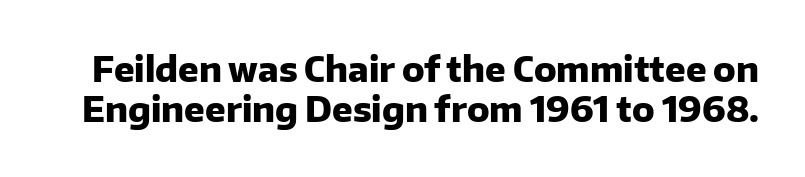
Do the characters align in a grid? No, the font is proportional. Note: no serifs on the glyphs. Each glyph is drawn with heavy, bold strokes. How are the letters spaced? Ordinarily, with no added tracking. Lines of text with bare space underneath.
